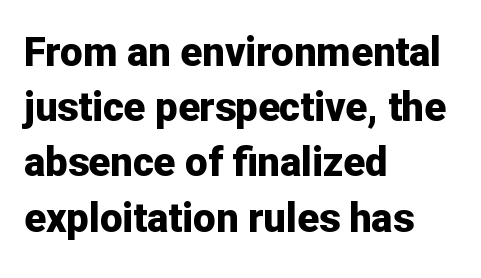
{"serif": "no", "italic": "no", "bold": "yes", "weight": "bold", "width": "normal", "stroke_contrast": "low", "x_height": "medium", "monospaced": "no", "underline": "no", "align": "left", "line_spacing": "normal", "line_spacing_ratio": 1.38, "letter_spacing": "normal", "letter_spacing_em": 0.0, "glyph_px": 40}
